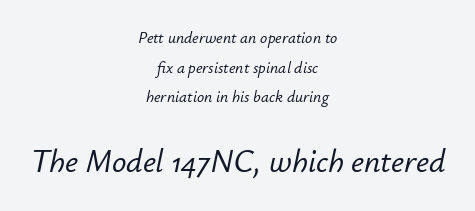
The image shows 32 px text type, italic (leaning right); set centered, line spacing 1.85x, normal letter spacing, not underlined; the second (bottom) block is 2.0x larger; low stroke contrast and a small x-height.
